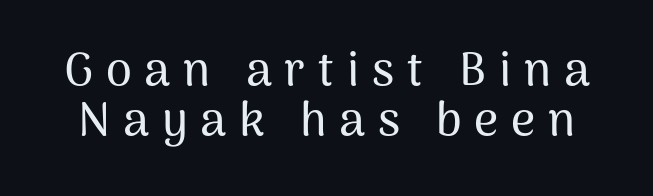
Q: Is the text italic (slanted)? A: No, it is upright.
Q: Is the typeface a serif or a sans-serif typeface? A: Sans-serif.
Q: Is the text underlined? A: No.
Q: Is the spacing between letters normal or unusually wide? A: Unusually wide.
Q: Is the spacing between lines tight, normal or loose? A: Tight.
Q: Width (condensed, normal, or wide)? A: Normal.
Q: Stroke contrast? A: Medium.
Q: x-height? A: Medium.
Q: Monospaced? A: No.
